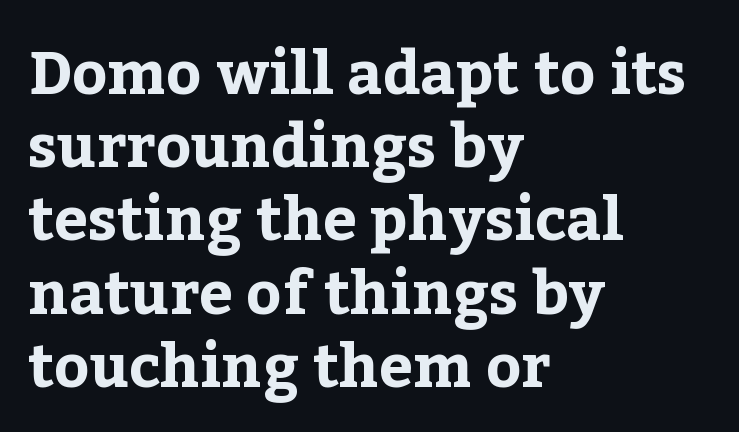
The image shows 60 px bold serif type, upright; set left-aligned, line spacing 1.22x, normal letter spacing, not underlined; low stroke contrast and a medium x-height.
